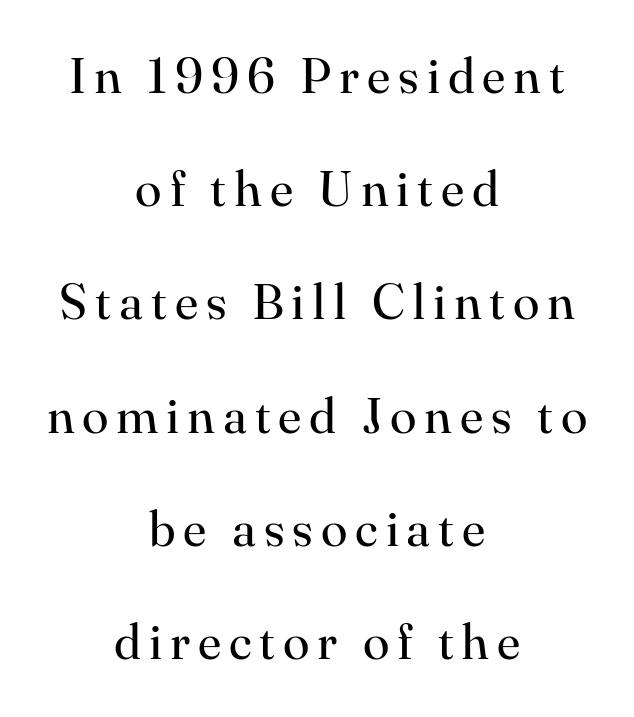
{"serif": "yes", "italic": "no", "bold": "no", "weight": "regular", "width": "normal", "stroke_contrast": "high", "x_height": "small", "monospaced": "no", "underline": "no", "align": "center", "line_spacing": "loose", "line_spacing_ratio": 2.31, "glyph_px": 49}
